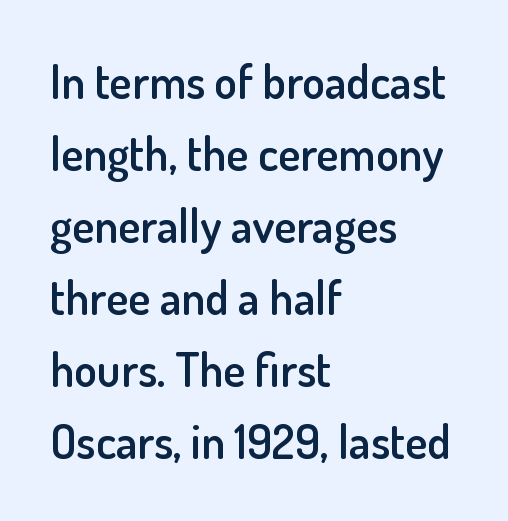
This block has exactly the height ordinary leading produces. Descenders hang freely into open space. Typographically, this falls in the sans-serif category. The rendering uses a semibold face; strokes are thickened but not to full bold.
